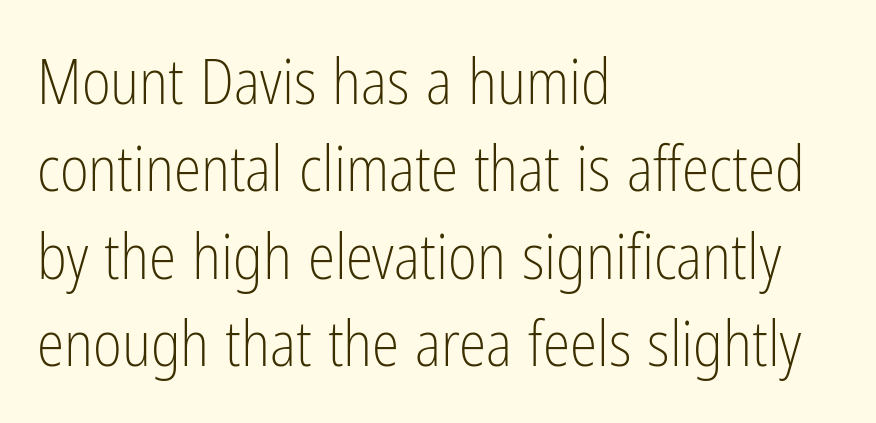
{"serif": "no", "italic": "no", "bold": "no", "weight": "light", "width": "condensed", "stroke_contrast": "low", "x_height": "medium", "monospaced": "no", "underline": "no", "align": "left", "line_spacing": "normal", "line_spacing_ratio": 1.41, "letter_spacing": "normal", "letter_spacing_em": 0.0, "glyph_px": 62}
